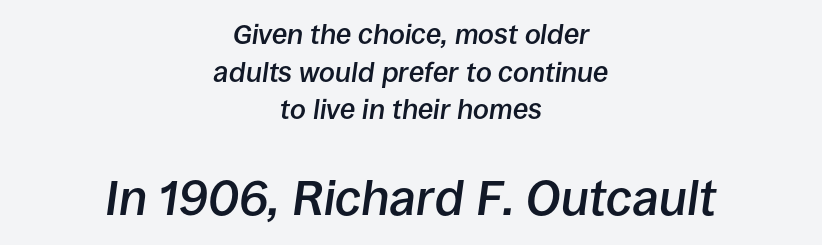
Character size in the trailing block exceeds that of the leading block. The passage shown has conventional tracking throughout. Spacing verdict: proportional, widths tailored to each character. The line-height multiplier appears to be the usual default. If you drew a line through each stem, it would be angled.
